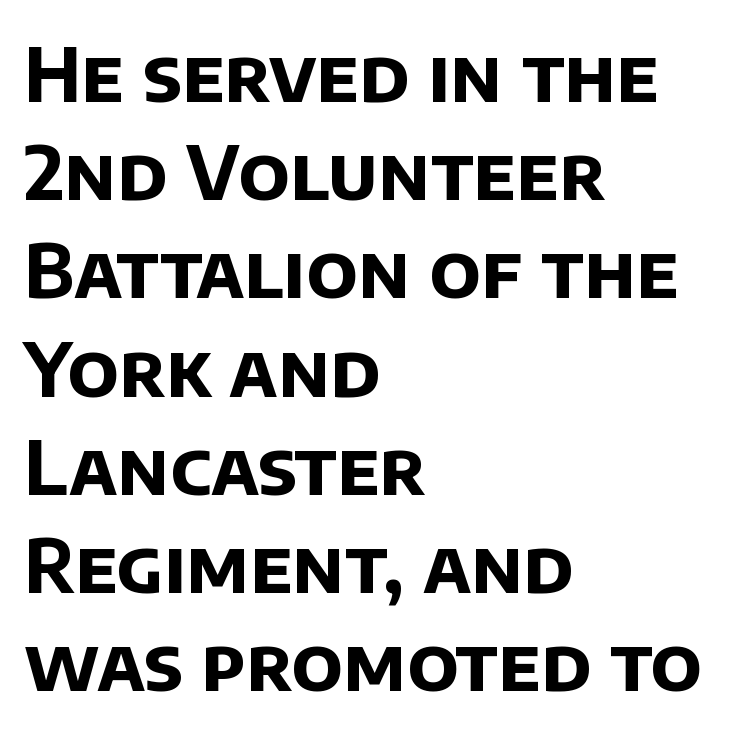
The image shows 75 px bold sans-serif type; set left-aligned, normal line spacing (1.31x), normal letter spacing, not underlined; low stroke contrast and a large x-height.
